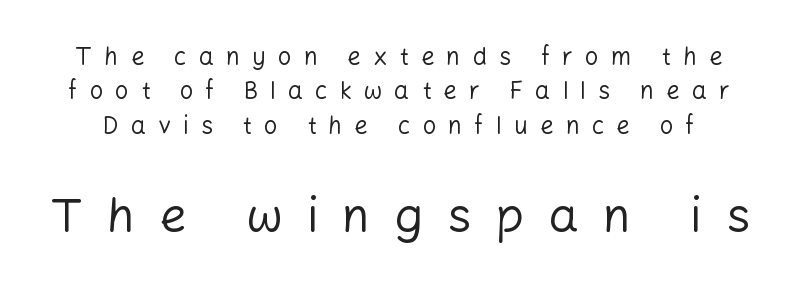
Letters have the restrained weight of plain body copy at most. A student would notice the bottom passage is typeset larger than what precedes it. The type is letterspaced generously, with wide tracking. Regarding serifs, this sample does without them. The passage shown is not underscored anywhere.
